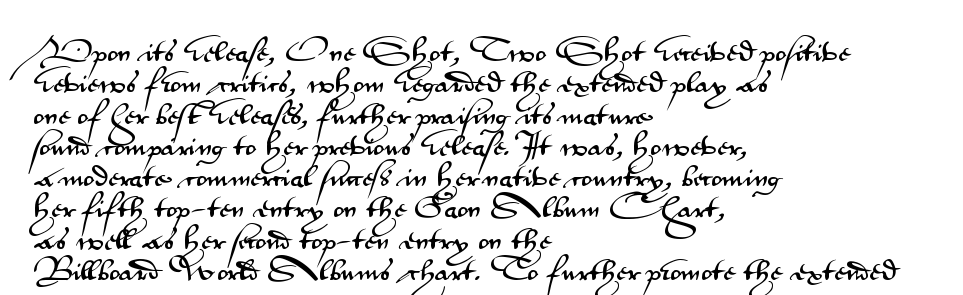
The image shows 23 px text type; set left-aligned, normal line spacing (1.36x), normal letter spacing, not underlined.
